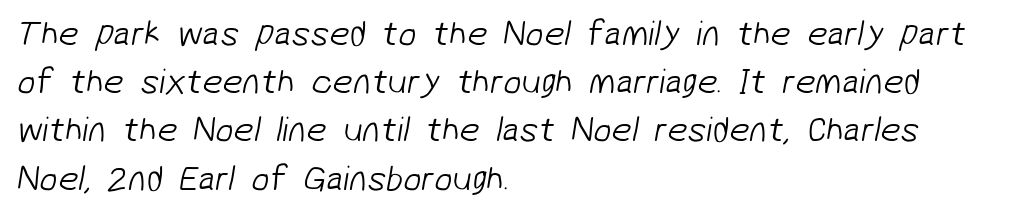
{"serif": "no", "bold": "no", "weight": "light", "width": "normal", "stroke_contrast": "low", "x_height": "medium", "monospaced": "no", "underline": "no", "align": "left", "line_spacing": "normal", "line_spacing_ratio": 1.34, "letter_spacing": "normal", "letter_spacing_em": 0.0, "glyph_px": 36}
